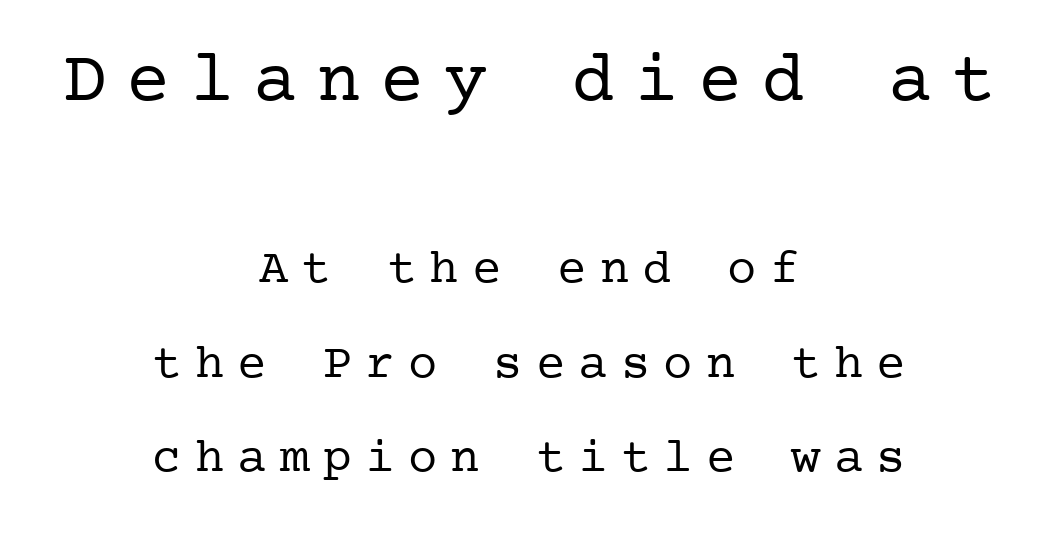
{"serif": "yes", "italic": "no", "bold": "no", "weight": "regular", "width": "normal", "stroke_contrast": "low", "x_height": "medium", "underline": "no", "align": "center", "line_spacing": "loose", "line_spacing_ratio": 1.93, "letter_spacing": "wide", "letter_spacing_em": 0.27, "larger_block": "first", "size_ratio": 1.49, "glyph_px": 73}
